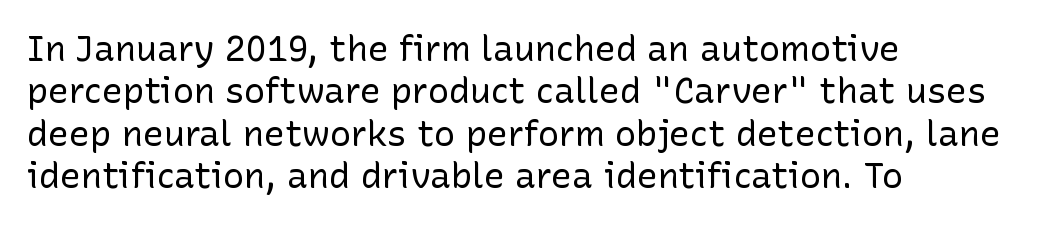
The image shows 35 px regular-weight sans-serif type, upright; set left-aligned, line spacing 1.21x, normal letter spacing, not underlined; low stroke contrast and a medium x-height.
